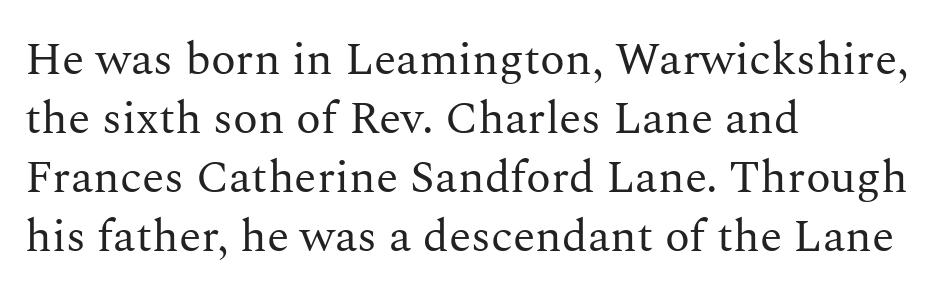
The image shows 46 px regular-weight serif type, upright; set left-aligned, normal line spacing (1.28x), normal letter spacing, not underlined; medium stroke contrast and a medium x-height.
